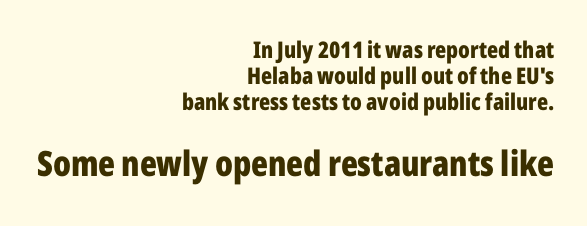
Q: Is the text bold? A: Yes.
Q: Is the text italic (slanted)? A: No, it is upright.
Q: Is the typeface a serif or a sans-serif typeface? A: Sans-serif.
Q: Is the text underlined? A: No.
Q: How is the paragraph aligned? A: Right-aligned.
Q: Is the spacing between letters normal or unusually wide? A: Normal.
Q: Is the spacing between lines tight, normal or loose? A: Tight.
Q: Which block of text is set in a larger size, the first (top) or the second (bottom)? A: The second (bottom) one.
Q: Width (condensed, normal, or wide)? A: Condensed.
Q: Stroke contrast? A: Low.
Q: x-height? A: Medium.
Q: Monospaced? A: No.
